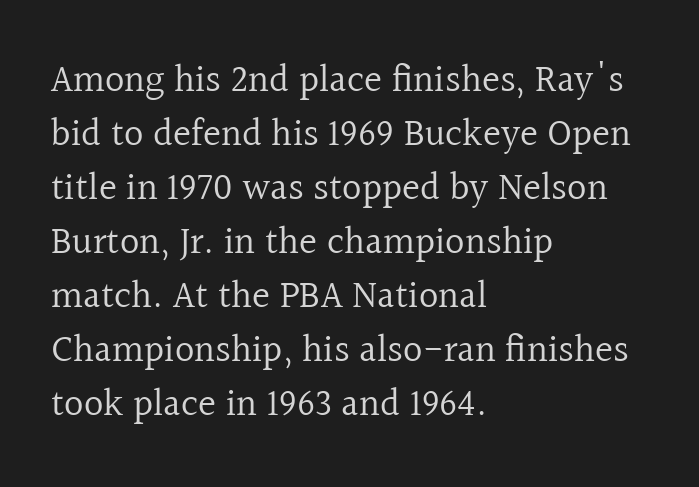
The image shows 38 px regular-weight serif type, upright; set left-aligned, normal line spacing (1.42x), normal letter spacing, not underlined; a medium x-height.
